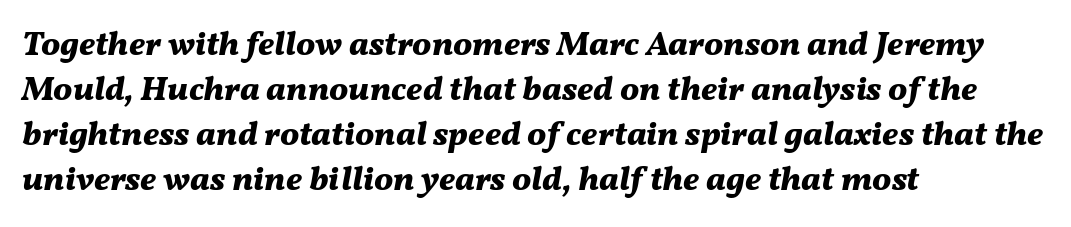
The image shows 34 px bold type, italic (leaning right); set left-aligned, normal line spacing (1.32x), normal letter spacing, not underlined; medium stroke contrast and a medium x-height.
